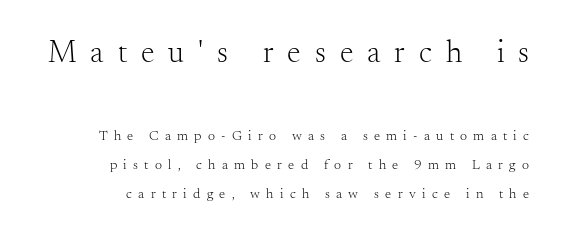
The image shows 31 px light serif type, upright; set loose line spacing (2.09x), unusually wide letter spacing (+0.45 em), not underlined; the first (top) block is 2.21x larger; medium stroke contrast and a small x-height.
